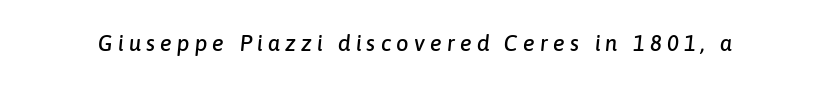
The image shows 22 px text type, italic (leaning right); set unusually wide letter spacing (+0.23 em), not underlined.
